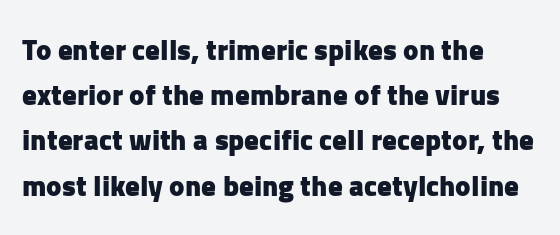
Leading matches the norm, producing a regular column. In CSS terms this would be text-align: left. Does the lettering tilt? It doesn't — this is upright. Unlike a traditional serif, this face leaves its strokes unadorned. These lines keep a tight, regular rhythm from letter to letter. The rendering uses a bold face; every stroke is thick and dark.
